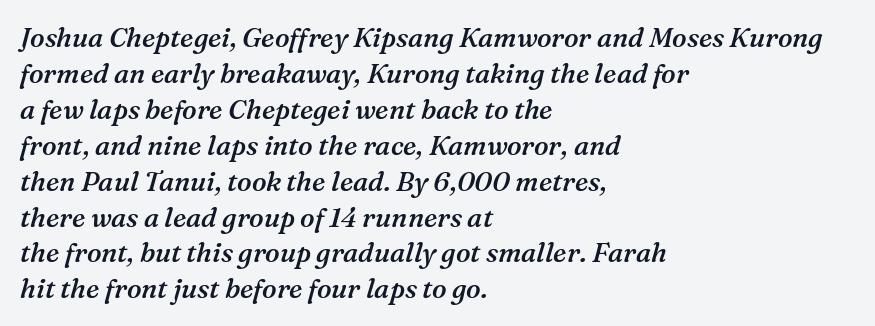
Q: Is the text bold? A: Semi-bold.
Q: Is the text italic (slanted)? A: Yes, it leans right by about 16 degrees.
Q: Is the text underlined? A: No.
Q: How is the paragraph aligned? A: Left-aligned.
Q: Is the spacing between letters normal or unusually wide? A: Normal.
Q: Is the spacing between lines tight, normal or loose? A: Normal.
